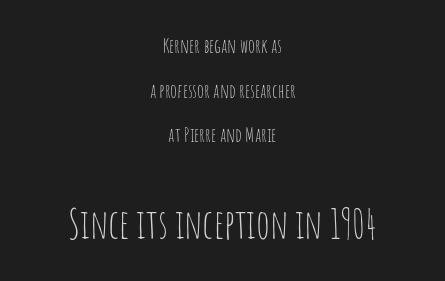
The words here are not underlined. Counters stay open thanks to moderate or lighter strokes. Spacing between characters is what you'd get straight out of the box. Type size steps up from the first block to the second. This sample is center-justified, so both line endings float freely.
